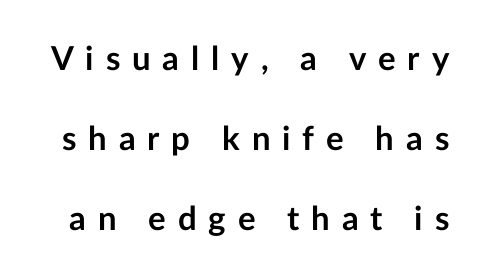
{"serif": "no", "italic": "no", "bold": "yes", "weight": "semibold", "width": "normal", "stroke_contrast": "low", "x_height": "medium", "monospaced": "no", "underline": "no", "line_spacing": "loose", "line_spacing_ratio": 2.42, "letter_spacing": "wide", "letter_spacing_em": 0.36, "glyph_px": 33}
